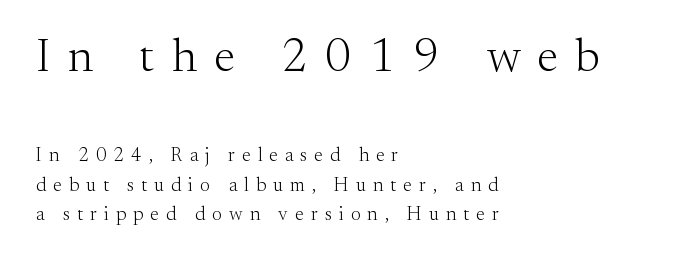
The image shows 47 px light serif type, upright; set left-aligned, normal line spacing (1.56x), unusually wide letter spacing (+0.38 em), not underlined; the first (top) block is 2.47x larger; medium stroke contrast and a small x-height.
